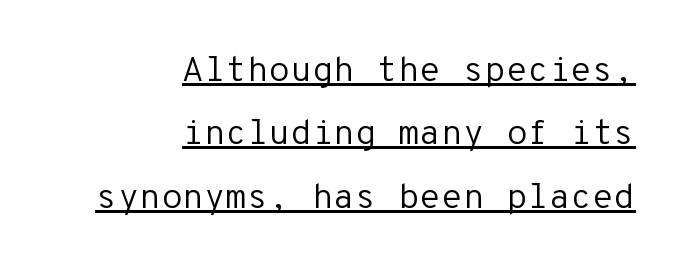
The image shows 35 px regular-weight sans-serif type, upright, monospaced; set right-aligned, line spacing 1.81x, normal letter spacing, underlined; low stroke contrast and a medium x-height.
